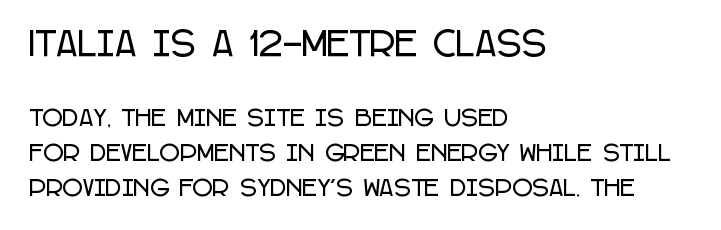
The image shows 33 px condensed sans-serif type, upright; set left-aligned, normal line spacing (1.59x), normal letter spacing, not underlined; the first (top) block is 1.5x larger; low stroke contrast and a large x-height.
